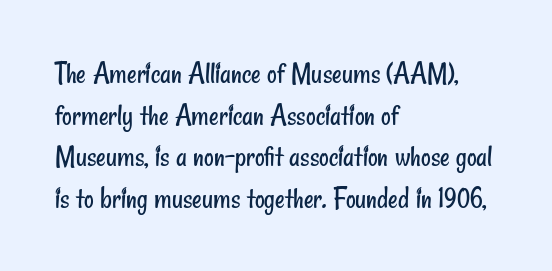
Q: Is the text bold? A: No.
Q: Is the typeface a serif or a sans-serif typeface? A: Sans-serif.
Q: Is the text underlined? A: No.
Q: How is the paragraph aligned? A: Left-aligned.
Q: Is the spacing between letters normal or unusually wide? A: Normal.
Q: Is the spacing between lines tight, normal or loose? A: Normal.
Q: Width (condensed, normal, or wide)? A: Condensed.
Q: Stroke contrast? A: Low.
Q: x-height? A: Small.
Q: Monospaced? A: No.
